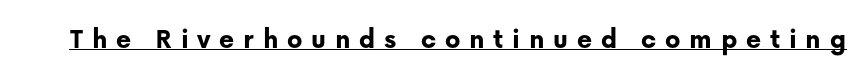
{"serif": "no", "italic": "no", "bold": "yes", "weight": "bold", "width": "normal", "stroke_contrast": "low", "x_height": "medium", "monospaced": "no", "underline": "yes", "letter_spacing": "wide", "letter_spacing_em": 0.3, "glyph_px": 29}
